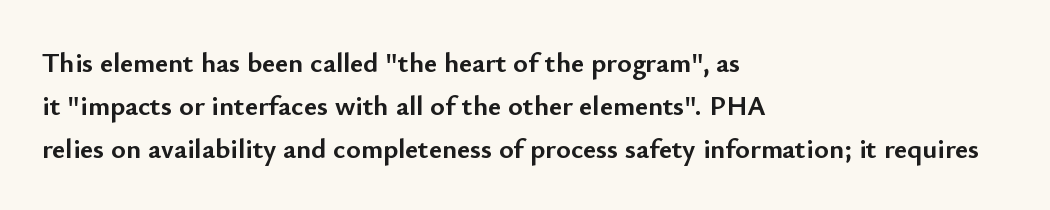
Q: Is the text bold? A: Yes.
Q: Is the text italic (slanted)? A: No, it is upright.
Q: Is the typeface a serif or a sans-serif typeface? A: Sans-serif.
Q: Is the text underlined? A: No.
Q: How is the paragraph aligned? A: Left-aligned.
Q: Is the spacing between letters normal or unusually wide? A: Normal.
Q: Is the spacing between lines tight, normal or loose? A: Normal.
Q: Width (condensed, normal, or wide)? A: Normal.
Q: Stroke contrast? A: Low.
Q: x-height? A: Small.
Q: Monospaced? A: No.
